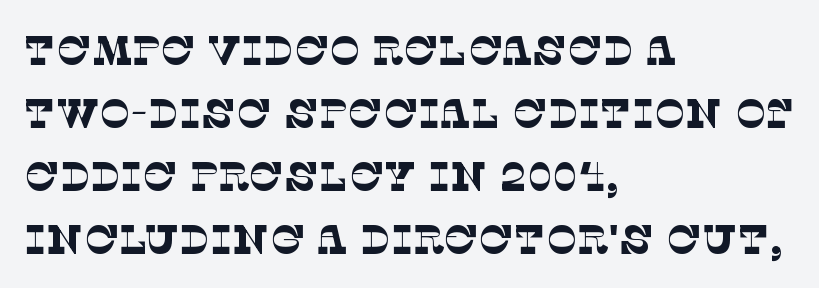
The font family rendered here belongs to the serif group. These lines are set flush left with a ragged right edge. The passage shown is not underscored anywhere. The rendering keeps characters at their native spacing. You could not count columns in this text — the font is proportionally spaced.
